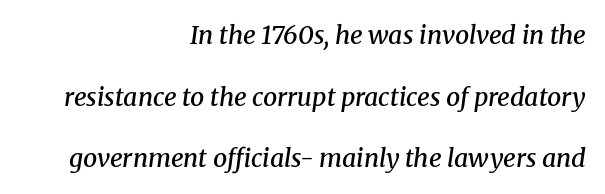
Q: Is the text bold? A: Semi-bold.
Q: Is the text italic (slanted)? A: Yes, it leans right by about 8 degrees.
Q: Is the text underlined? A: No.
Q: How is the paragraph aligned? A: Right-aligned.
Q: Is the spacing between letters normal or unusually wide? A: Normal.
Q: Is the spacing between lines tight, normal or loose? A: Loose.
